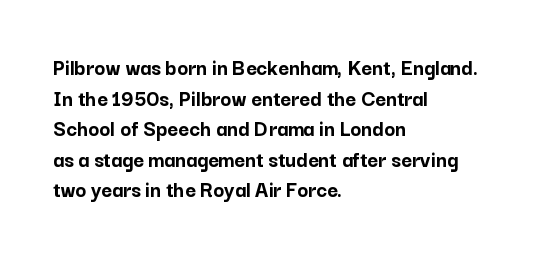
{"italic": "no", "bold": "yes", "underline": "no", "align": "left", "line_spacing": "normal", "line_spacing_ratio": 1.33, "letter_spacing": "normal", "letter_spacing_em": 0.0, "glyph_px": 23}
